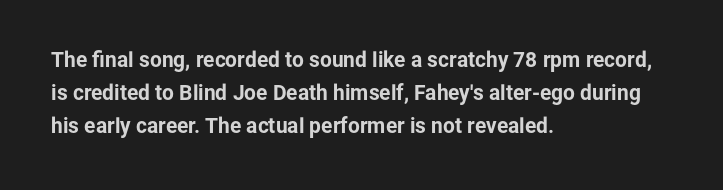
Q: Is the text bold? A: Yes.
Q: Is the text italic (slanted)? A: No, it is upright.
Q: Is the text underlined? A: No.
Q: How is the paragraph aligned? A: Left-aligned.
Q: Is the spacing between letters normal or unusually wide? A: Normal.
Q: Is the spacing between lines tight, normal or loose? A: Normal.
